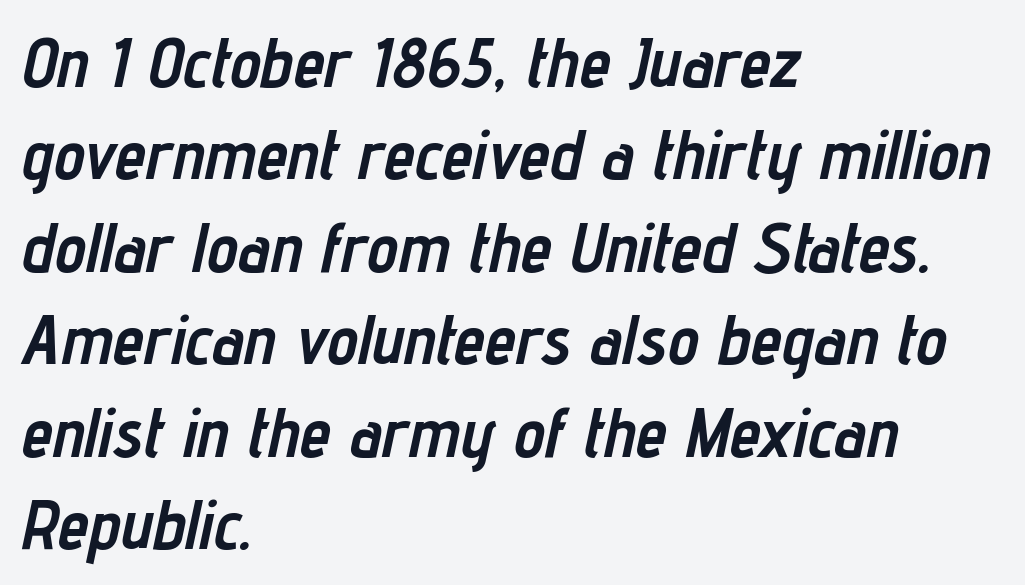
Q: Is the text bold? A: Yes.
Q: Is the text italic (slanted)? A: Yes, it leans right by about 12 degrees.
Q: Is the text underlined? A: No.
Q: How is the paragraph aligned? A: Left-aligned.
Q: Is the spacing between letters normal or unusually wide? A: Normal.
Q: Is the spacing between lines tight, normal or loose? A: Normal.
Q: Width (condensed, normal, or wide)? A: Condensed.
Q: Stroke contrast? A: Low.
Q: x-height? A: Medium.
Q: Monospaced? A: No.
